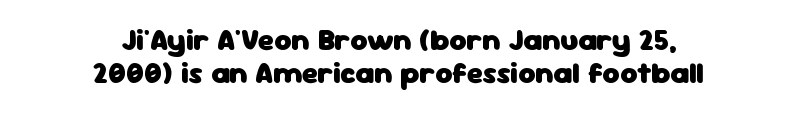
Q: Is the text bold? A: Yes.
Q: Is the text italic (slanted)? A: No, it is upright.
Q: Is the typeface a serif or a sans-serif typeface? A: Sans-serif.
Q: Is the text underlined? A: No.
Q: How is the paragraph aligned? A: Centered.
Q: Is the spacing between letters normal or unusually wide? A: Normal.
Q: Is the spacing between lines tight, normal or loose? A: Tight.
Q: Width (condensed, normal, or wide)? A: Normal.
Q: Stroke contrast? A: Low.
Q: x-height? A: Medium.
Q: Monospaced? A: No.
